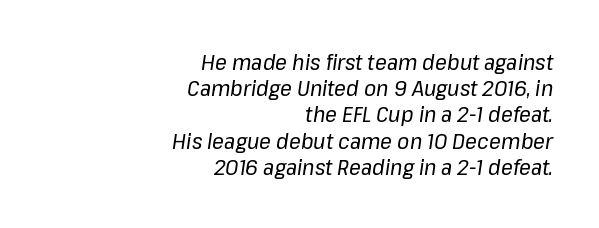
The image shows 22 px text type, italic (leaning right); set right-aligned, line spacing 1.19x, normal letter spacing, not underlined.
